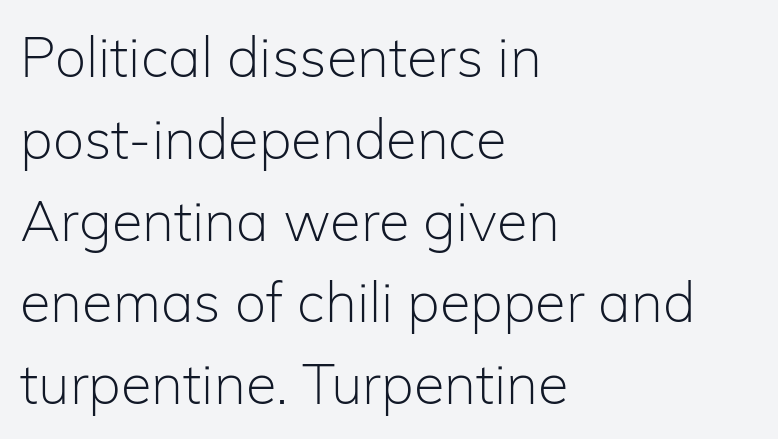
The letters look calm and open, with moderate or lighter stems. Rows of type keep a routine distance in the vertical direction. These lines are composed in type without serifs. Underline: absent.
